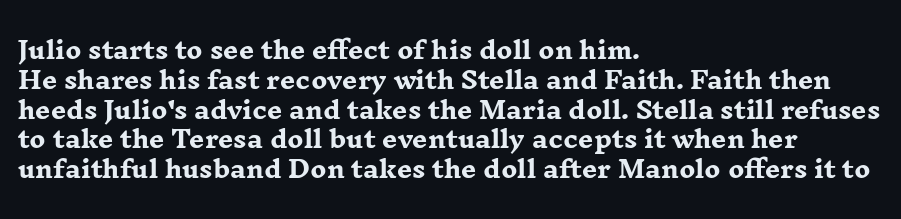
Q: Is the text bold? A: Yes.
Q: Is the text italic (slanted)? A: No, it is upright.
Q: Is the text underlined? A: No.
Q: How is the paragraph aligned? A: Left-aligned.
Q: Is the spacing between letters normal or unusually wide? A: Normal.
